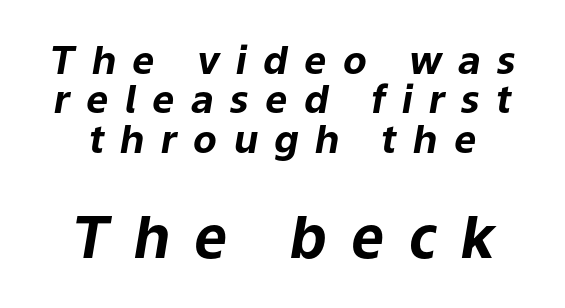
The image shows 58 px bold type, italic (leaning right); set tight line spacing (1.01x), unusually wide letter spacing (+0.42 em), not underlined; the second (bottom) block is 1.49x larger; low stroke contrast and a medium x-height.
